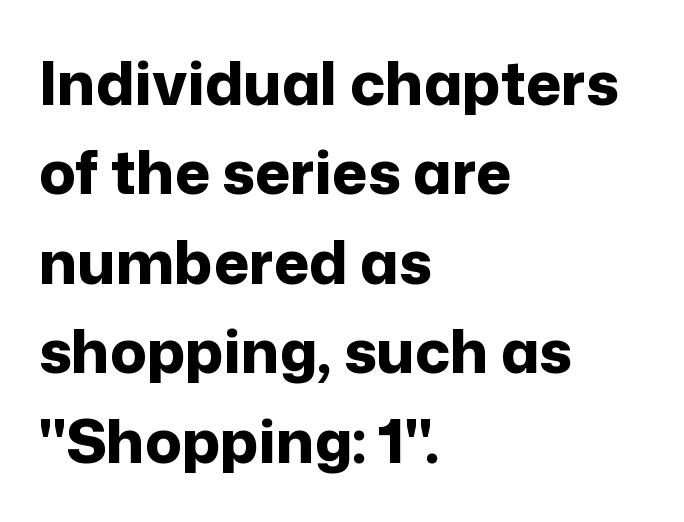
The image shows 60 px bold sans-serif type, upright; set left-aligned, normal line spacing (1.49x), normal letter spacing, not underlined; low stroke contrast and a medium x-height.
